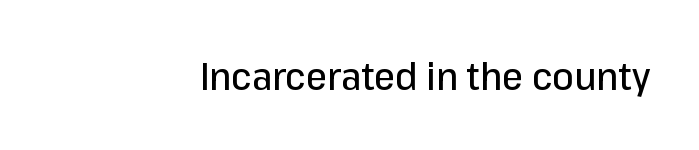
The image shows 38 px sans-serif type, upright; set right-aligned, normal letter spacing, not underlined; low stroke contrast and a medium x-height.
